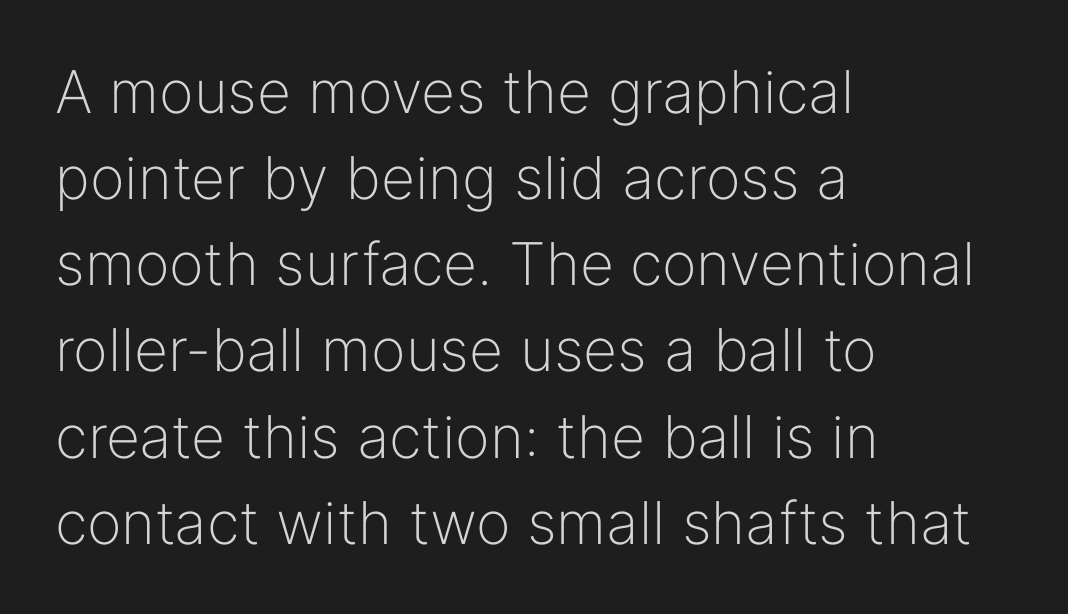
Q: Is the text bold? A: No.
Q: Is the text italic (slanted)? A: No, it is upright.
Q: Is the typeface a serif or a sans-serif typeface? A: Sans-serif.
Q: Is the text underlined? A: No.
Q: How is the paragraph aligned? A: Left-aligned.
Q: Is the spacing between letters normal or unusually wide? A: Normal.
Q: Is the spacing between lines tight, normal or loose? A: Normal.
Q: Width (condensed, normal, or wide)? A: Normal.
Q: Stroke contrast? A: Low.
Q: x-height? A: Medium.
Q: Monospaced? A: No.
